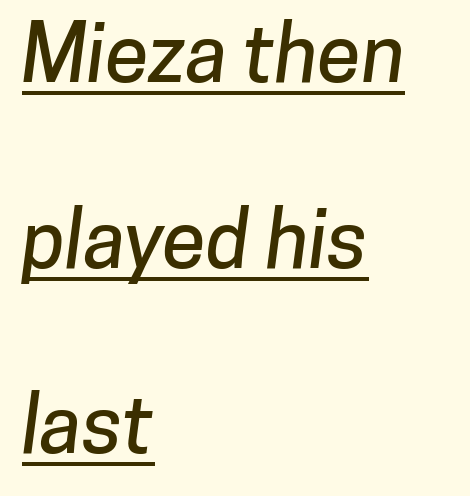
{"serif": "no", "width": "normal", "stroke_contrast": "low", "x_height": "medium", "monospaced": "no", "underline": "yes", "align": "left", "line_spacing": "loose", "line_spacing_ratio": 2.35, "letter_spacing": "normal", "letter_spacing_em": 0.0, "glyph_px": 79}
